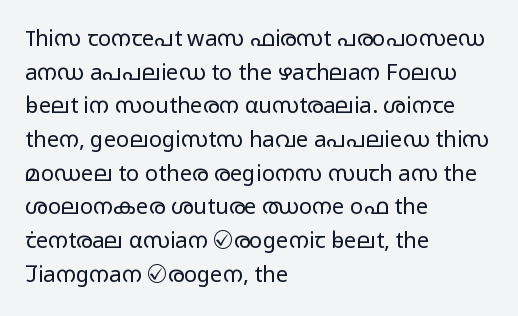
Q: Is the text bold? A: No.
Q: Is the text italic (slanted)? A: No, it is upright.
Q: Is the text underlined? A: No.
Q: How is the paragraph aligned? A: Left-aligned.
Q: Is the spacing between letters normal or unusually wide? A: Normal.
Q: Is the spacing between lines tight, normal or loose? A: Normal.
